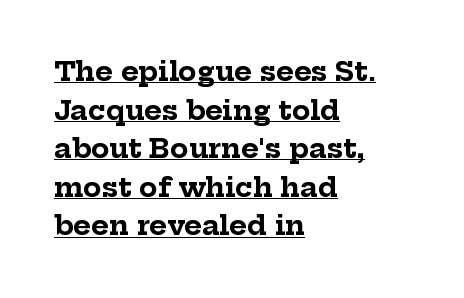
The lettering holds an erect, upright posture throughout. The tracking reads as untouched default to a designer's eye. What decoration does the sample have? An underline. This block has exactly the height ordinary leading produces. A full-strength bold gives these letters their thick strokes.
